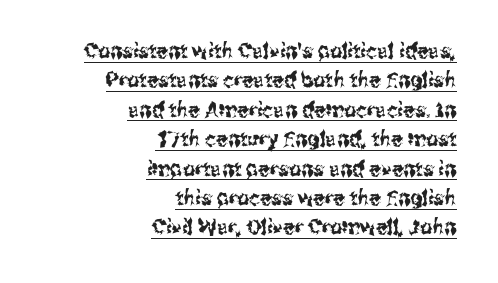
The image shows 21 px text type, upright; set right-aligned, normal line spacing (1.4x), normal letter spacing, underlined.
